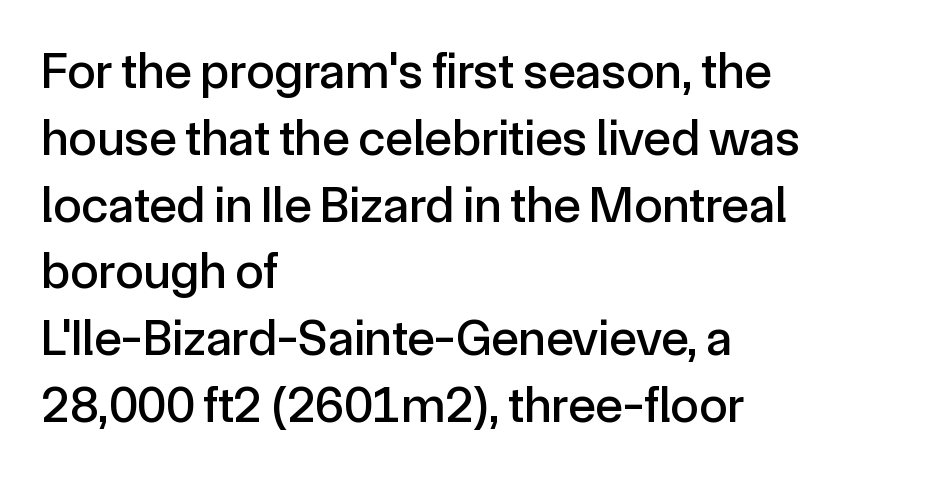
The image shows 51 px sans-serif type, upright; set left-aligned, normal line spacing (1.31x), normal letter spacing, not underlined; a medium x-height.
